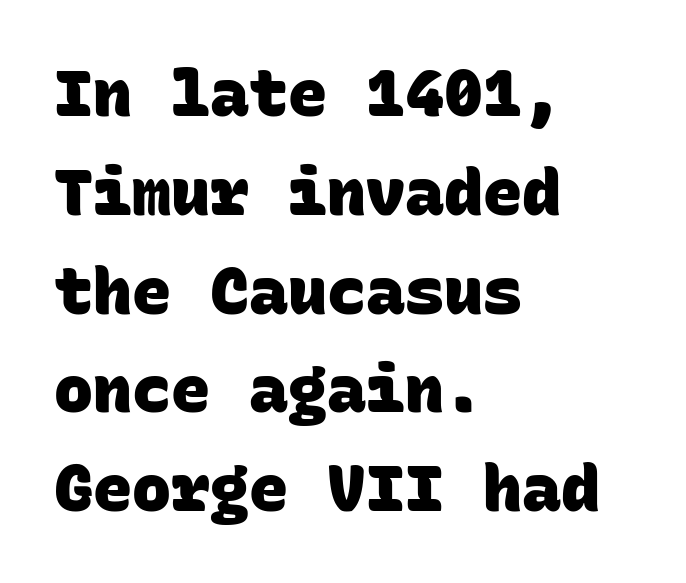
{"serif": "no", "bold": "yes", "weight": "heavy", "width": "normal", "stroke_contrast": "low", "x_height": "large", "monospaced": "yes", "underline": "no", "align": "left", "line_spacing": "normal", "line_spacing_ratio": 1.52, "letter_spacing": "normal", "letter_spacing_em": 0.0, "glyph_px": 65}
